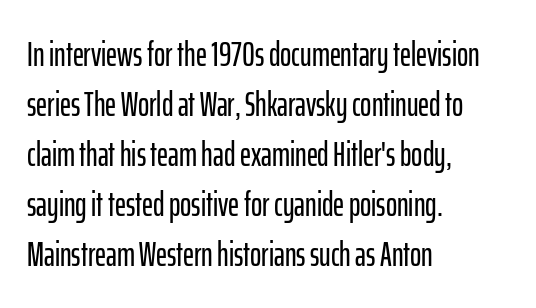
Honestly, there is no underline to notice here at all. Each letter keeps its own natural width here, so spacing adapts to shape. If you drew a line through each stem, it would be perfectly vertical. The vertical gap from one line to the next is medium. The horizontal fit of the characters is conventional and even.
